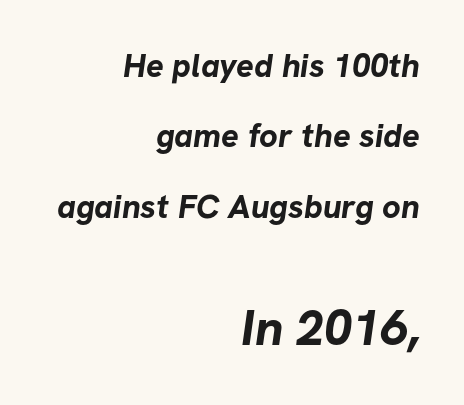
Successive baselines arrive slowly, with a big drop between each. No extra tracking has been applied to these lines. The designer gave the closing block more size than the opening block. Character widths vary here, with narrow letters taking less room than wide ones.
